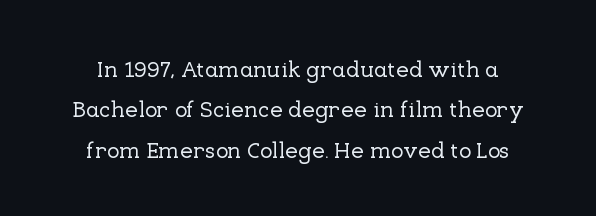
The image shows 23 px text type, upright; set centered, line spacing 1.76x, normal letter spacing, not underlined.
